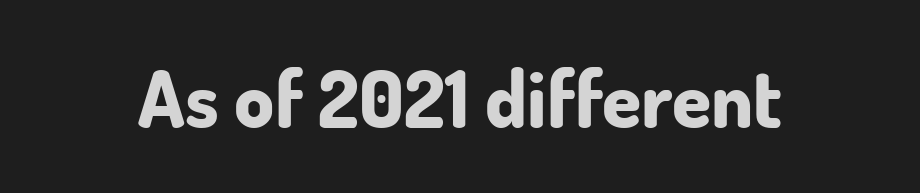
{"serif": "no", "italic": "no", "bold": "yes", "weight": "bold", "width": "normal", "stroke_contrast": "low", "x_height": "small", "monospaced": "no", "underline": "no", "letter_spacing": "normal", "letter_spacing_em": 0.0, "glyph_px": 79}
